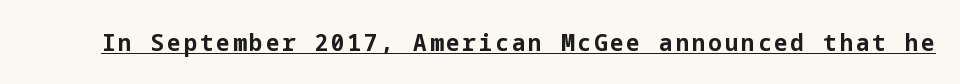
Q: Is the text bold? A: Yes.
Q: Is the text italic (slanted)? A: No, it is upright.
Q: Is the text underlined? A: Yes.
